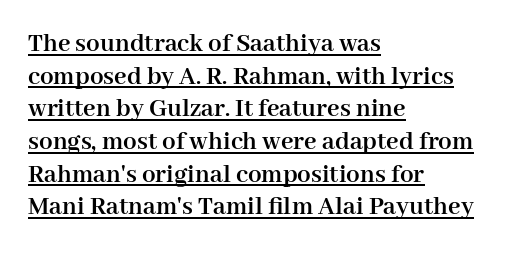
Is there any slant? The stems are plumb. The rendering keeps characters at their native spacing. The passage is arranged the way most books set body copy — flush left. A full-strength bold gives these letters their thick strokes. Underlined type.
